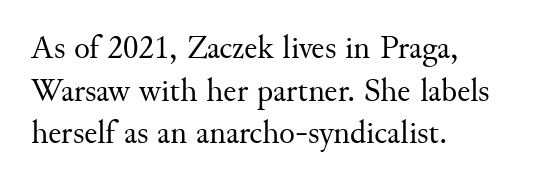
{"serif": "yes", "italic": "no", "bold": "no", "weight": "regular", "width": "normal", "stroke_contrast": "medium", "x_height": "small", "monospaced": "no", "underline": "no", "align": "left", "line_spacing": "normal", "line_spacing_ratio": 1.29, "letter_spacing": "normal", "letter_spacing_em": 0.0, "glyph_px": 33}
